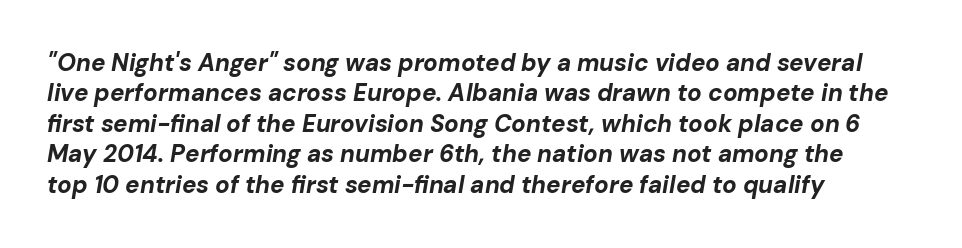
{"italic": "yes", "lean": "right", "slant_degrees": 10, "bold": "yes", "underline": "no", "align": "left", "line_spacing": "normal", "line_spacing_ratio": 1.27, "letter_spacing": "normal", "letter_spacing_em": 0.0, "glyph_px": 24}
